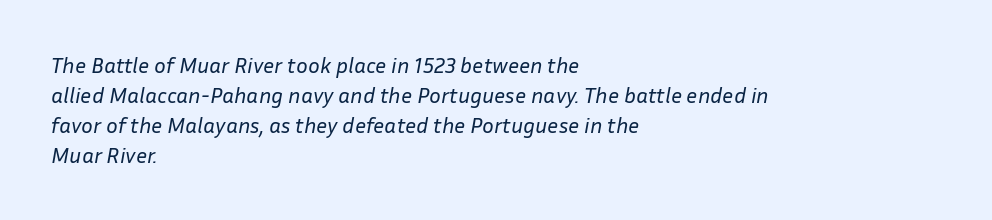
Does extra space separate the letters? No, they use regular spacing. These lines were composed using italics. Summary of vertical rhythm: regular, with standard interline spacing. The rag falls on the right side of this text block. Weight: not bold — regular or lighter.
